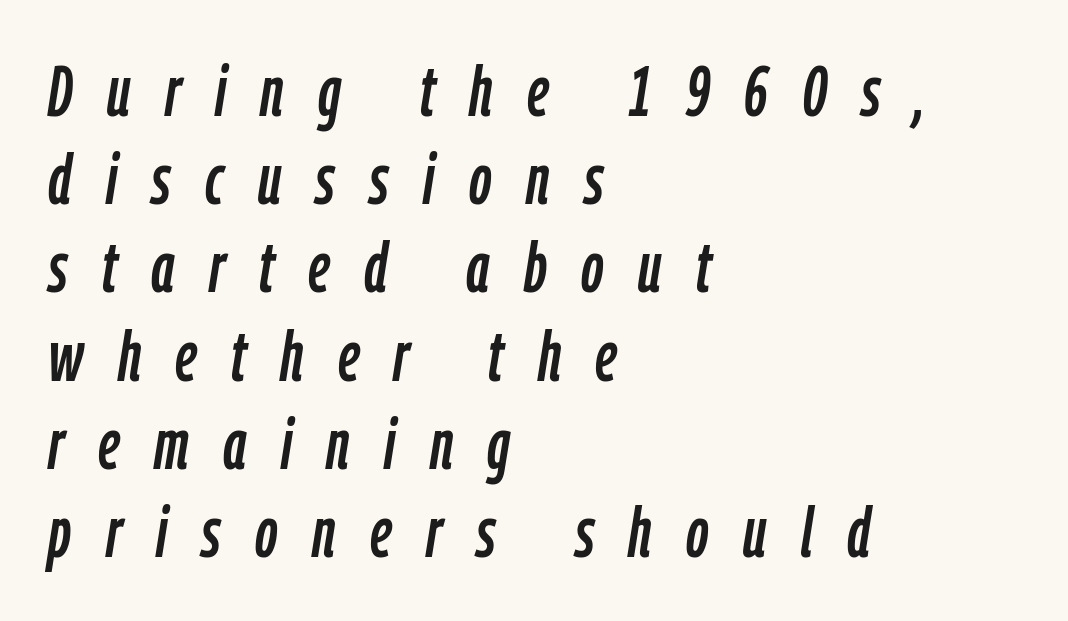
This rendering widens character spacing well past its baseline value. Notice how the stems are inclined rather than vertical — that's the hallmark of italics. The designer left line spacing at the default. Looks like regular typesetting: each glyph gets only the width it needs. Horizontal alignment here is leftward, the default for most running prose.
